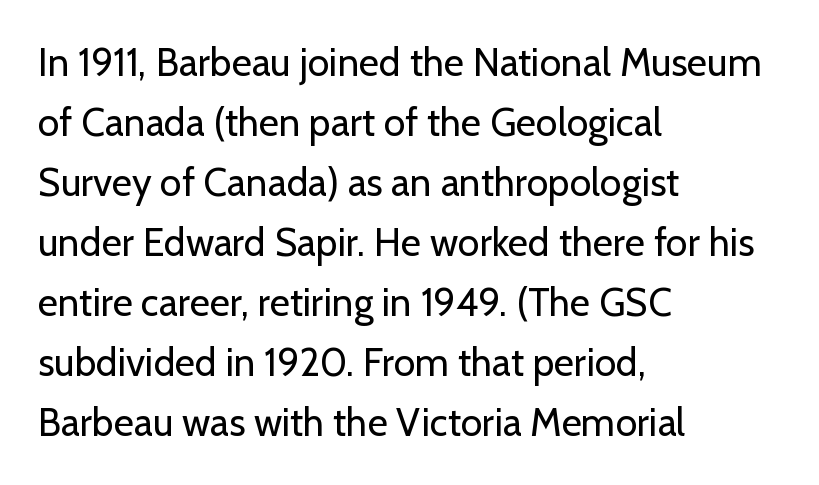
{"serif": "no", "italic": "no", "bold": "no", "weight": "regular", "width": "normal", "stroke_contrast": "low", "x_height": "medium", "monospaced": "no", "underline": "no", "align": "left", "line_spacing": "normal", "line_spacing_ratio": 1.54, "letter_spacing": "normal", "letter_spacing_em": 0.0, "glyph_px": 39}
